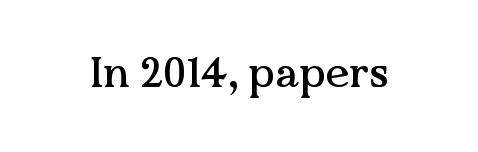
The passage shown is typed in a proportional face where columns would drift. This rendering leaves character spacing at its baseline value. These lines are composed in type with serifs. The passage shown is not underscored anywhere.
